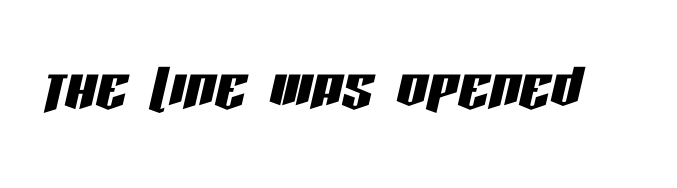
{"italic": "yes", "lean": "right", "slant_degrees": 13, "width": "condensed", "stroke_contrast": "low", "x_height": "large", "monospaced": "no", "underline": "no", "letter_spacing": "normal", "letter_spacing_em": 0.0, "glyph_px": 77}
